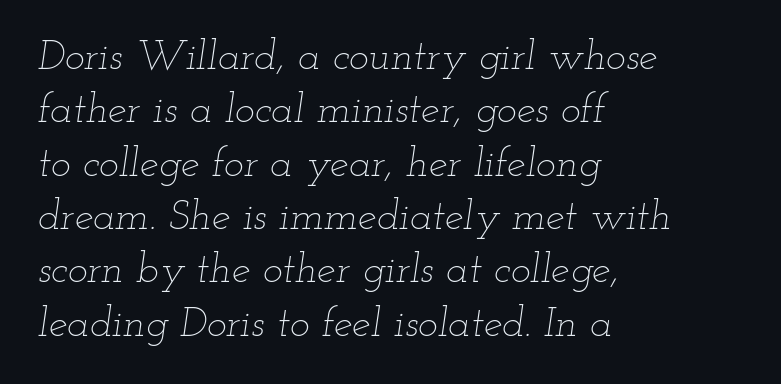
The image shows 42 px thin, wide type, italic (leaning right); set left-aligned, normal line spacing (1.27x), normal letter spacing, not underlined; low stroke contrast and a small x-height.
